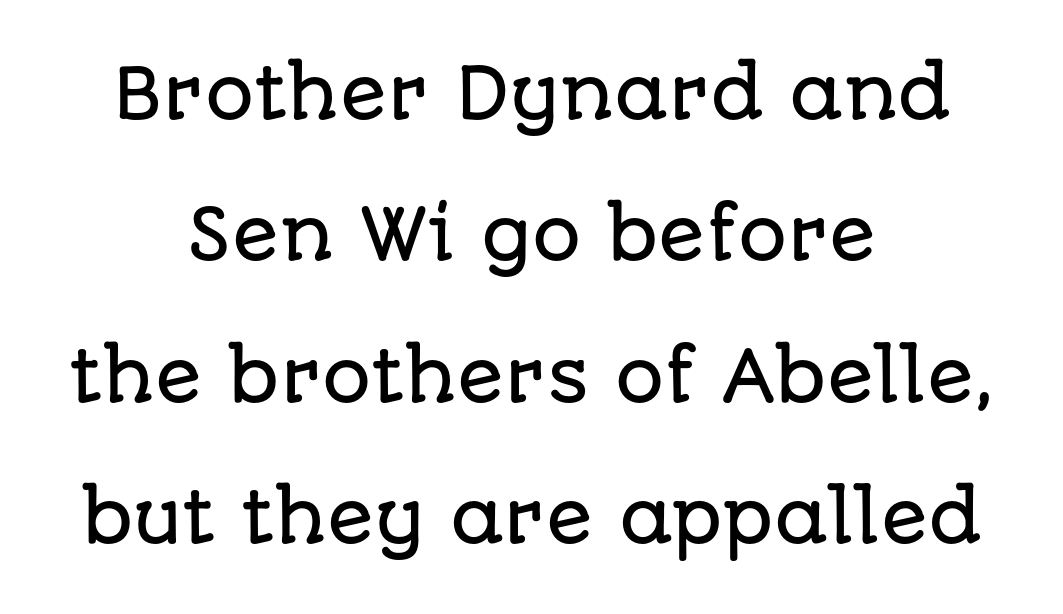
Q: Is the text italic (slanted)? A: No, it is upright.
Q: Is the typeface a serif or a sans-serif typeface? A: Sans-serif.
Q: Is the text underlined? A: No.
Q: How is the paragraph aligned? A: Centered.
Q: Is the spacing between letters normal or unusually wide? A: Normal.
Q: Is the spacing between lines tight, normal or loose? A: Loose.
Q: Width (condensed, normal, or wide)? A: Normal.
Q: Stroke contrast? A: Low.
Q: x-height? A: Large.
Q: Monospaced? A: No.
